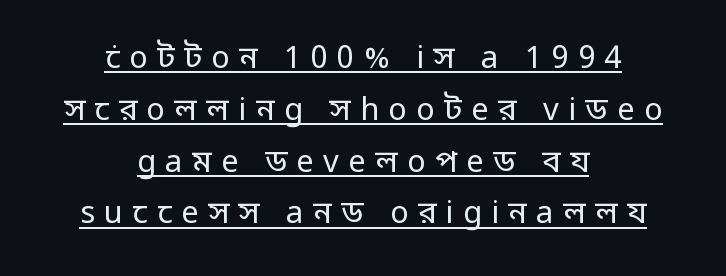
{"serif": "no", "italic": "no", "bold": "no", "weight": "regular", "width": "normal", "stroke_contrast": "low", "x_height": "medium", "monospaced": "no", "underline": "yes", "align": "center", "line_spacing": "normal", "line_spacing_ratio": 1.67, "letter_spacing": "wide", "letter_spacing_em": 0.3, "glyph_px": 31}
